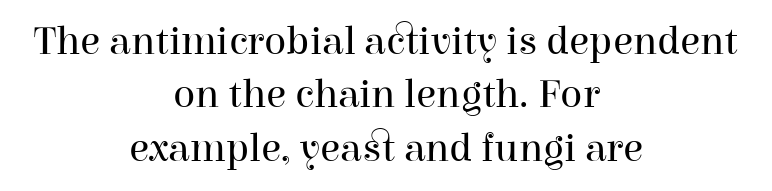
{"serif": "yes", "italic": "no", "bold": "no", "weight": "regular", "width": "normal", "stroke_contrast": "high", "x_height": "medium", "monospaced": "no", "underline": "no", "align": "center", "line_spacing": "normal", "line_spacing_ratio": 1.3, "letter_spacing": "normal", "letter_spacing_em": 0.0, "glyph_px": 41}
